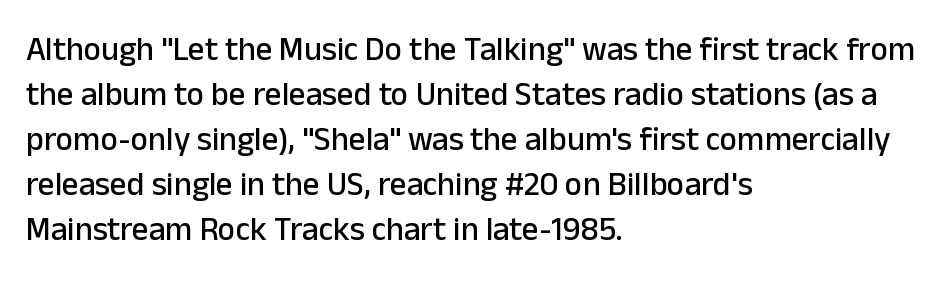
Q: Is the text italic (slanted)? A: No, it is upright.
Q: Is the typeface a serif or a sans-serif typeface? A: Sans-serif.
Q: Is the text underlined? A: No.
Q: How is the paragraph aligned? A: Left-aligned.
Q: Is the spacing between letters normal or unusually wide? A: Normal.
Q: Is the spacing between lines tight, normal or loose? A: Normal.
Q: Width (condensed, normal, or wide)? A: Normal.
Q: Stroke contrast? A: Low.
Q: x-height? A: Medium.
Q: Monospaced? A: No.
